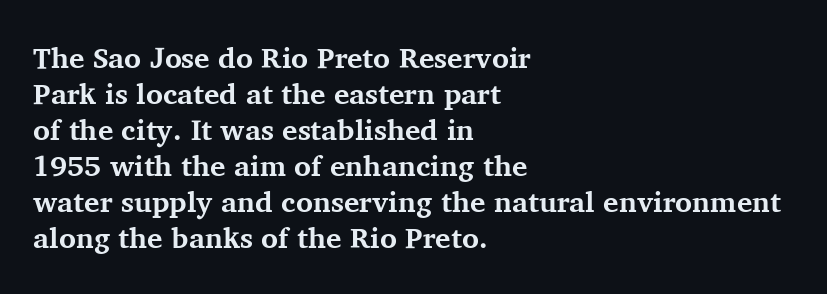
{"serif": "yes", "italic": "no", "bold": "yes", "weight": "bold", "width": "normal", "stroke_contrast": "medium", "x_height": "medium", "monospaced": "no", "underline": "no", "align": "left", "line_spacing_ratio": 1.24, "letter_spacing": "normal", "letter_spacing_em": 0.0, "glyph_px": 29}
